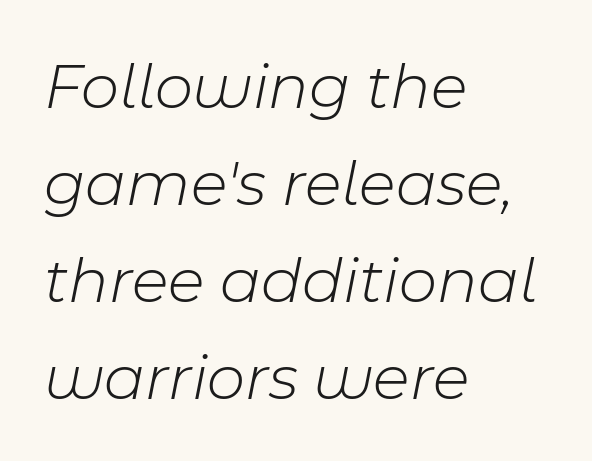
{"italic": "yes", "lean": "right", "slant_degrees": 11, "bold": "no", "weight": "light", "width": "normal", "stroke_contrast": "low", "x_height": "medium", "monospaced": "no", "underline": "no", "align": "left", "line_spacing": "normal", "line_spacing_ratio": 1.47, "letter_spacing": "normal", "letter_spacing_em": 0.0, "glyph_px": 66}
